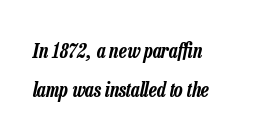
The image shows 20 px text type, italic (leaning right); set left-aligned, loose line spacing (1.93x), normal letter spacing, not underlined.
